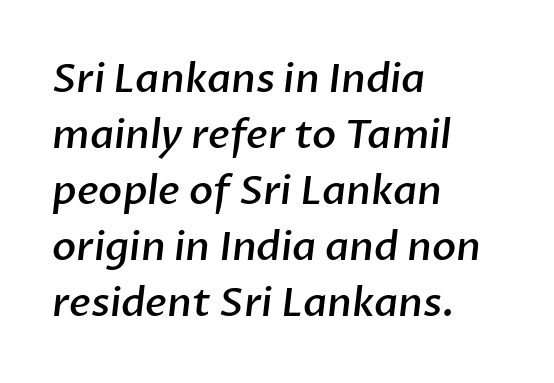
{"serif": "no", "bold": "semi", "weight": "semibold", "width": "normal", "stroke_contrast": "low", "x_height": "medium", "monospaced": "no", "underline": "no", "align": "left", "line_spacing": "normal", "line_spacing_ratio": 1.4, "letter_spacing": "normal", "letter_spacing_em": 0.0, "glyph_px": 40}
